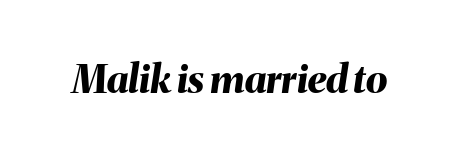
Q: Is the text bold? A: Yes.
Q: Is the text italic (slanted)? A: Yes, it leans right by about 8 degrees.
Q: Is the text underlined? A: No.
Q: Is the spacing between letters normal or unusually wide? A: Normal.
Q: Width (condensed, normal, or wide)? A: Normal.
Q: Stroke contrast? A: Medium.
Q: x-height? A: Medium.
Q: Monospaced? A: No.
